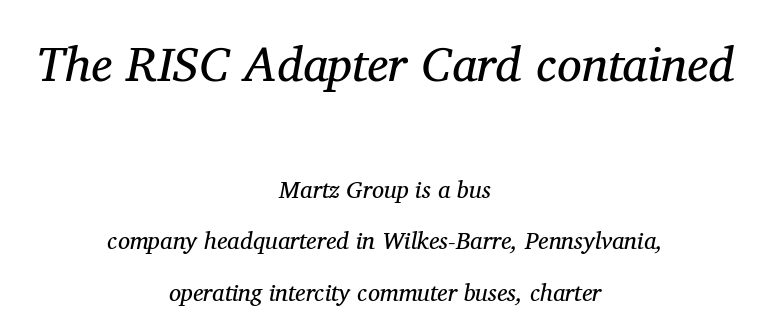
Q: Is the text bold? A: No.
Q: Is the text italic (slanted)? A: Yes, it leans right by about 11 degrees.
Q: Is the typeface a serif or a sans-serif typeface? A: Serif.
Q: Is the text underlined? A: No.
Q: How is the paragraph aligned? A: Centered.
Q: Is the spacing between letters normal or unusually wide? A: Normal.
Q: Is the spacing between lines tight, normal or loose? A: Loose.
Q: Which block of text is set in a larger size, the first (top) or the second (bottom)? A: The first (top) one.
Q: Width (condensed, normal, or wide)? A: Normal.
Q: Stroke contrast? A: Medium.
Q: x-height? A: Medium.
Q: Monospaced? A: No.
